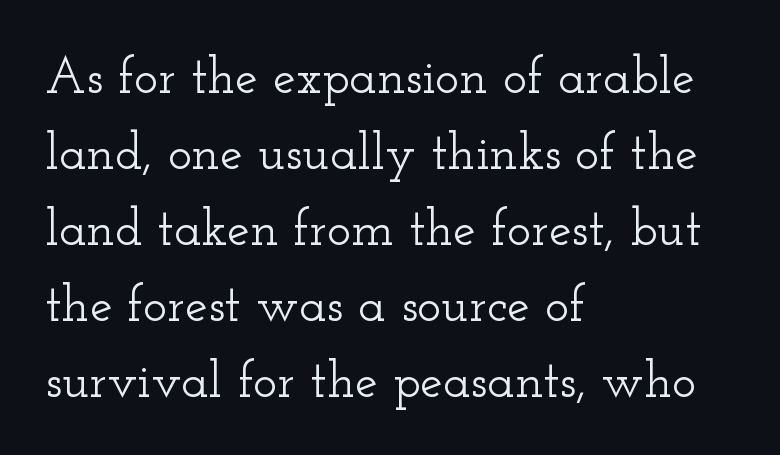
The image shows 51 px wide serif type, upright; set left-aligned, normal line spacing (1.49x), normal letter spacing, not underlined; low stroke contrast and a small x-height.
